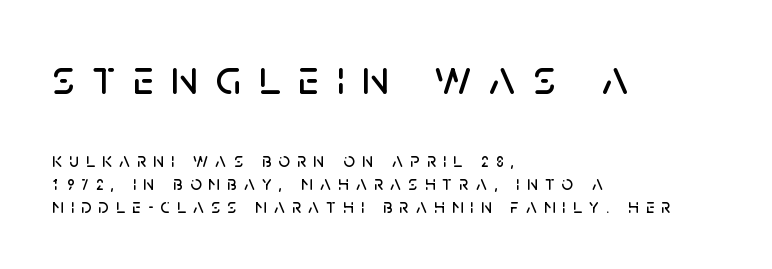
{"serif": "no", "italic": "no", "width": "normal", "stroke_contrast": "low", "x_height": "large", "monospaced": "no", "underline": "no", "align": "left", "line_spacing_ratio": 1.17, "letter_spacing": "wide", "letter_spacing_em": 0.36, "larger_block": "first", "size_ratio": 2.45, "glyph_px": 49}
